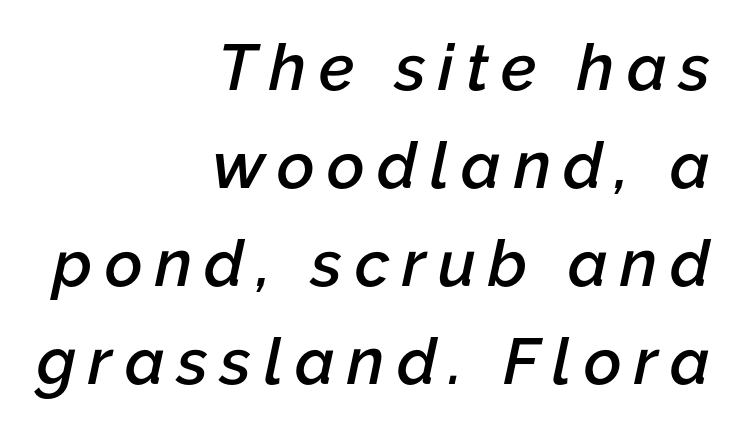
Clear beneath every line of the passage. The passage shown leans; its letterforms are oblique. A typesetter would call this proportional, since set widths differ per character. A bit beefed up — I'd call it semibold rather than bold. Normally led — the rows are evenly, conventionally spaced.
